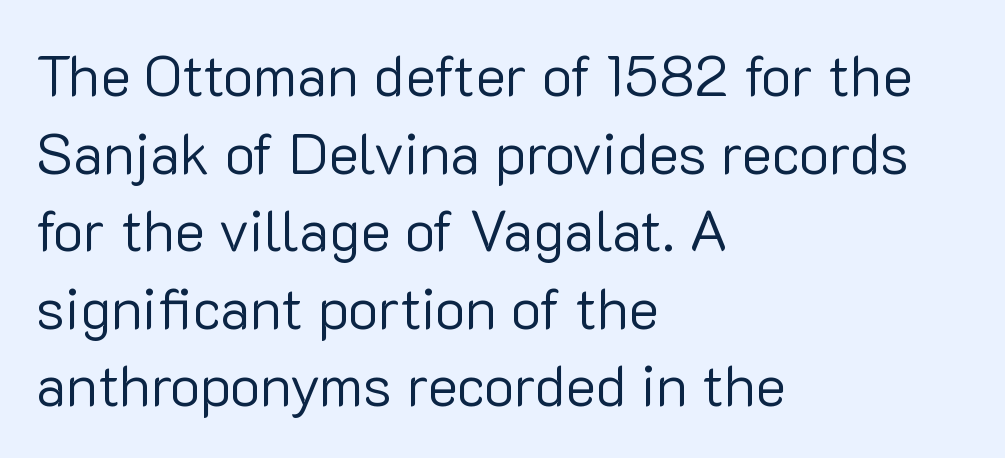
The image shows 57 px regular-weight sans-serif type, upright; set left-aligned, normal line spacing (1.36x), normal letter spacing, not underlined; low stroke contrast and a medium x-height.
